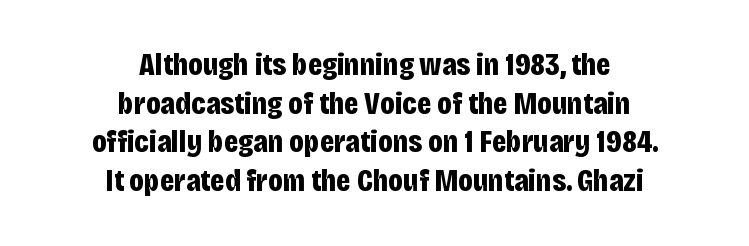
The image shows 32 px bold, condensed sans-serif type, upright; set centered, line spacing 1.21x, normal letter spacing, not underlined; low stroke contrast and a large x-height.
